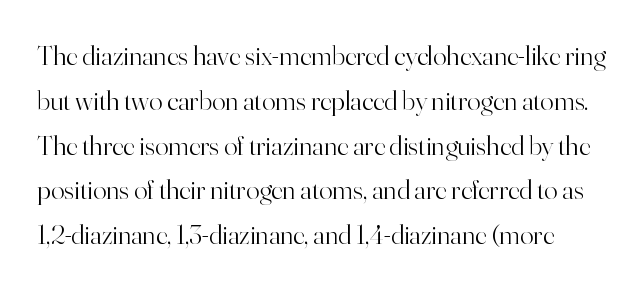
Q: Is the text bold? A: No.
Q: Is the text italic (slanted)? A: No, it is upright.
Q: Is the typeface a serif or a sans-serif typeface? A: Serif.
Q: Is the text underlined? A: No.
Q: Is the spacing between letters normal or unusually wide? A: Normal.
Q: Is the spacing between lines tight, normal or loose? A: Normal.
Q: Width (condensed, normal, or wide)? A: Normal.
Q: Stroke contrast? A: High.
Q: x-height? A: Small.
Q: Monospaced? A: No.
